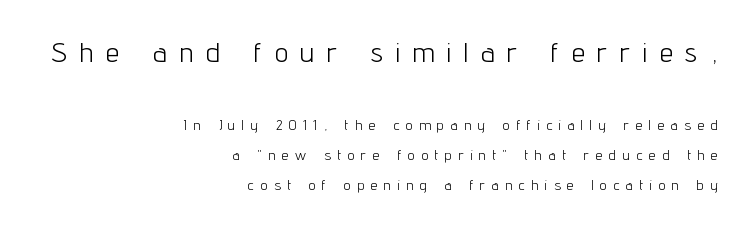
The image shows 27 px text type, upright; set right-aligned, loose line spacing (2.15x), unusually wide letter spacing (+0.48 em), not underlined; the first (top) block is 1.93x larger.
